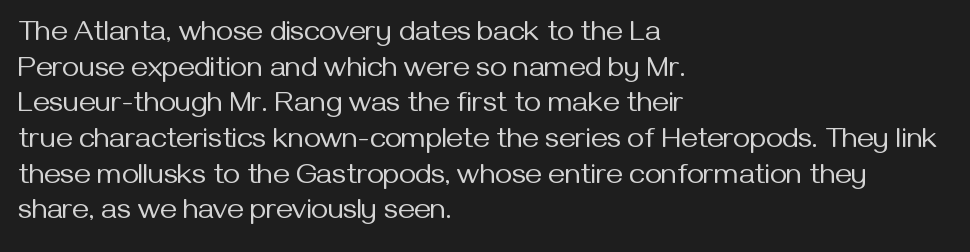
{"serif": "no", "italic": "no", "bold": "no", "weight": "regular", "width": "normal", "stroke_contrast": "medium", "x_height": "medium", "monospaced": "no", "underline": "no", "align": "left", "line_spacing_ratio": 1.23, "letter_spacing": "normal", "letter_spacing_em": 0.0, "glyph_px": 29}
